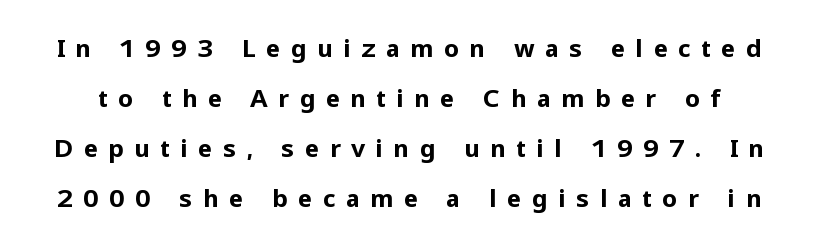
Q: Is the text bold? A: Yes.
Q: Is the text italic (slanted)? A: No, it is upright.
Q: Is the text underlined? A: No.
Q: Is the spacing between letters normal or unusually wide? A: Unusually wide.
Q: Is the spacing between lines tight, normal or loose? A: Loose.
